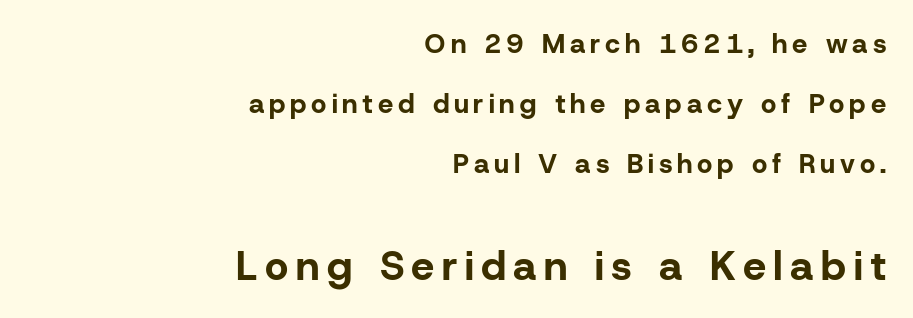
Alignment: flush right. Proportional: the letters do not fall into vertical columns. The type sits square on the baseline with zero lean. Compared with an ordinary text face, these strokes are far heavier — a full bold.
